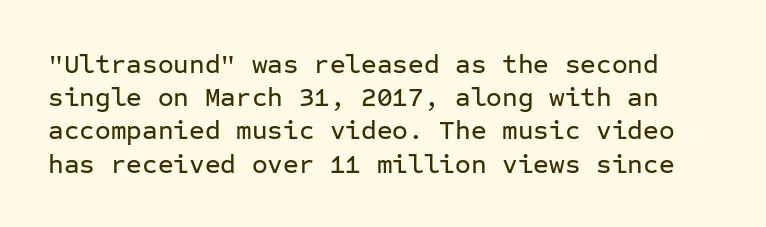
Designer's note — italics off, roman on. Anything drawn beneath the words? Only blank space. This rendering leaves character spacing at its baseline value.
